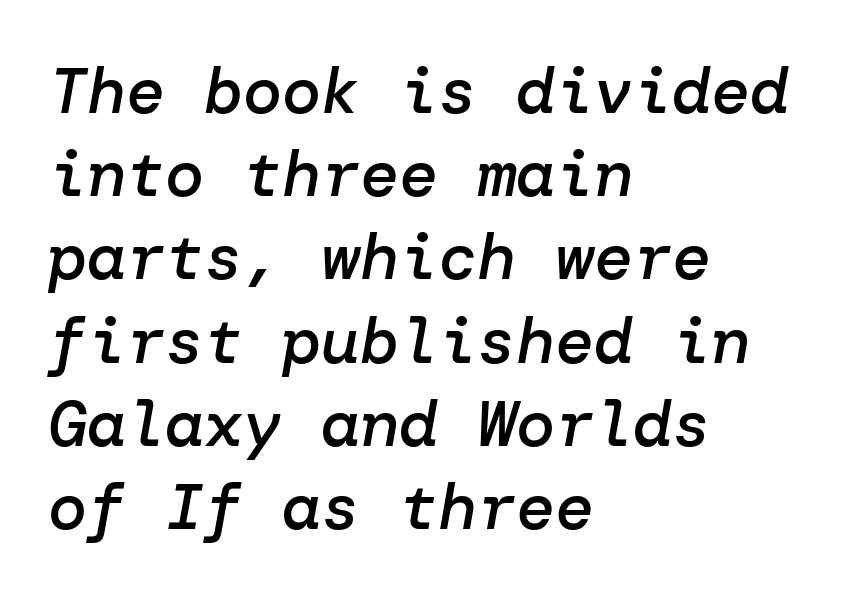
A typesetter would call this zero additional tracking. The paragraph shown leans on its left margin. The axis of the letterforms is tilted away from vertical. Check under the words: just untouched page. The rows are spaced the way most documents space them.
